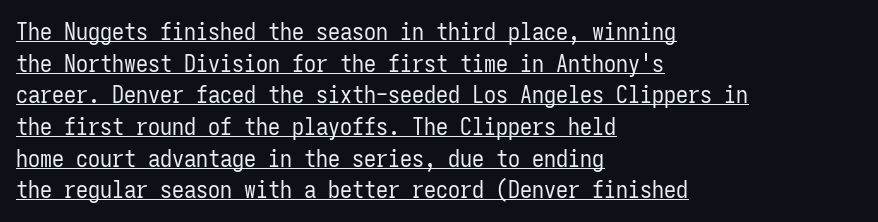
The image shows 24 px text type, upright; set left-aligned, normal line spacing (1.32x), normal letter spacing, underlined.
